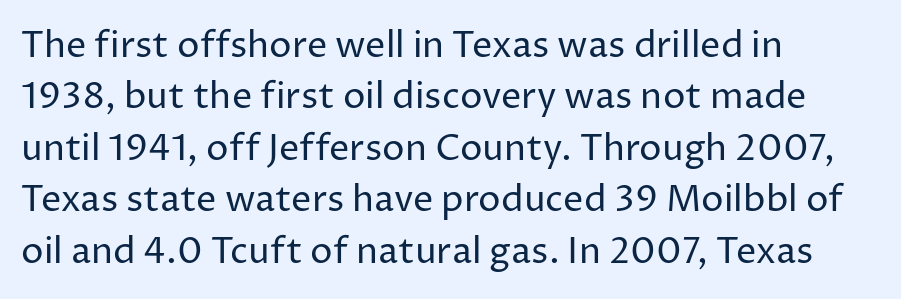
The image shows 36 px regular-weight sans-serif type, upright; set left-aligned, normal line spacing (1.43x), normal letter spacing, not underlined; low stroke contrast and a medium x-height.
